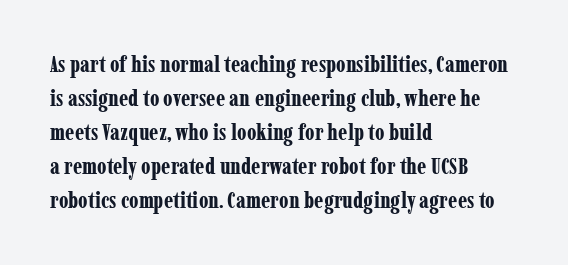
The image shows 23 px bold type, upright; set left-aligned, normal line spacing (1.48x), normal letter spacing, not underlined.
